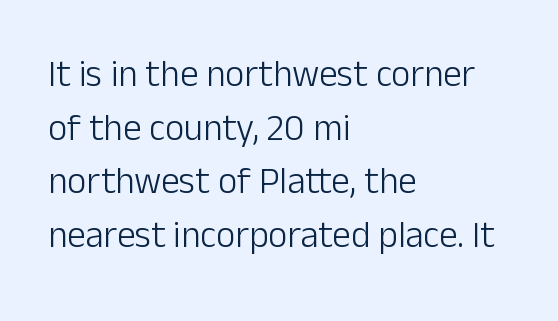
{"serif": "no", "italic": "no", "bold": "no", "weight": "light", "width": "normal", "stroke_contrast": "low", "x_height": "medium", "monospaced": "no", "underline": "no", "align": "left", "line_spacing": "normal", "line_spacing_ratio": 1.45, "letter_spacing": "normal", "letter_spacing_em": 0.0, "glyph_px": 37}
